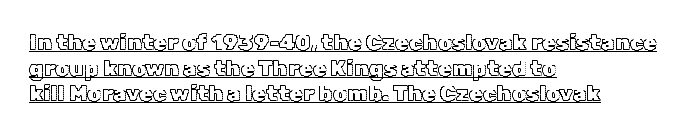
The image shows 22 px text type, upright; set left-aligned, line spacing 1.16x, normal letter spacing, underlined.
